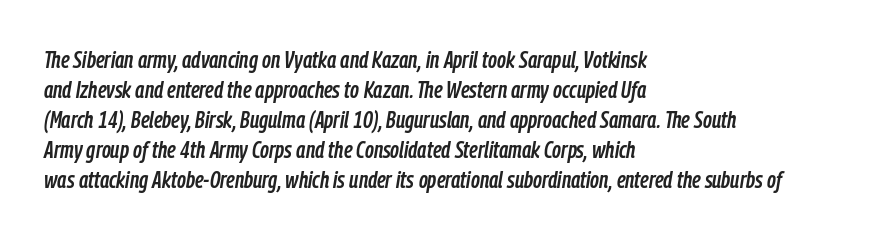
Alignment: flush left. Is there much room between lines? A standard amount, neither cramped nor airy. How are the letters spaced? Ordinarily, with no added tracking. The baseline area is clear. Tall strokes in this sample are angled rather than plumb.
